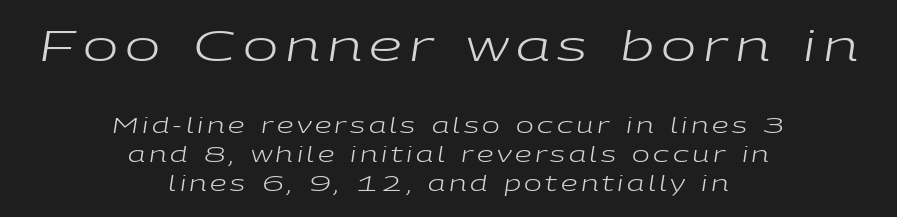
Q: Is the text bold? A: No.
Q: Is the text italic (slanted)? A: Yes, it leans right by about 9 degrees.
Q: Is the text underlined? A: No.
Q: How is the paragraph aligned? A: Centered.
Q: Is the spacing between lines tight, normal or loose? A: Normal.
Q: Which block of text is set in a larger size, the first (top) or the second (bottom)? A: The first (top) one.
Q: Width (condensed, normal, or wide)? A: Wide.
Q: Stroke contrast? A: Low.
Q: x-height? A: Medium.
Q: Monospaced? A: No.
